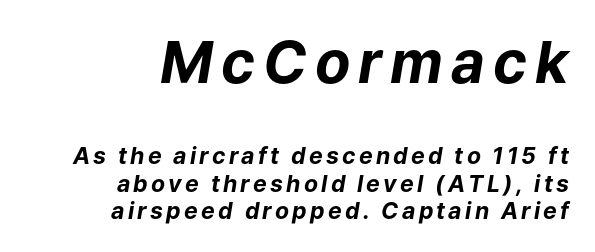
Beneath every word, the page is bare. Here the first block reads like a headline and the second like body copy. Proportional: the letters do not fall into vertical columns. Leftover space on each line is placed entirely before the opening word. An italicized treatment has been applied to the whole sample. These words are printed bold, with thick strokes throughout.
